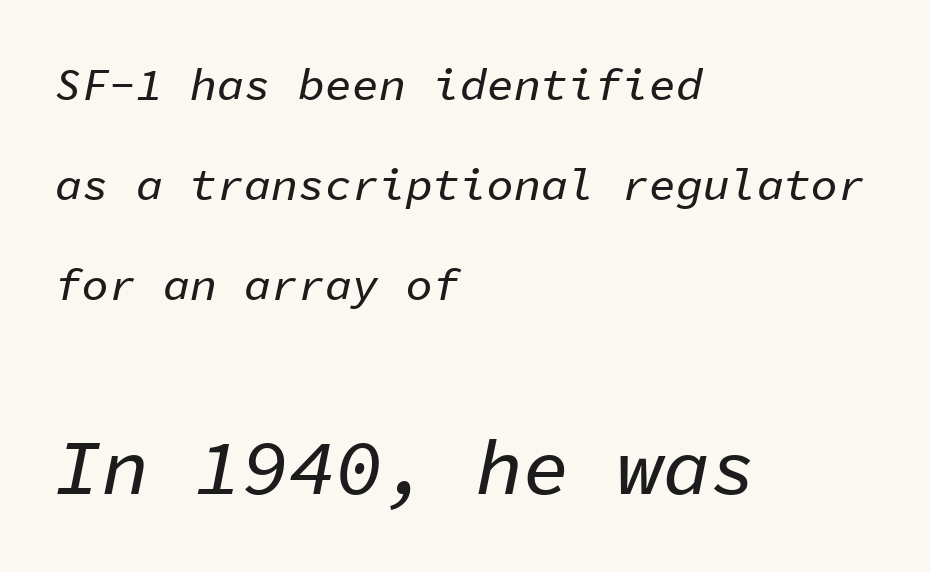
{"italic": "yes", "lean": "right", "slant_degrees": 11, "width": "normal", "stroke_contrast": "low", "x_height": "medium", "monospaced": "yes", "underline": "no", "align": "left", "line_spacing": "loose", "line_spacing_ratio": 2.22, "letter_spacing": "normal", "letter_spacing_em": 0.0, "larger_block": "second", "size_ratio": 1.73, "glyph_px": 78}
